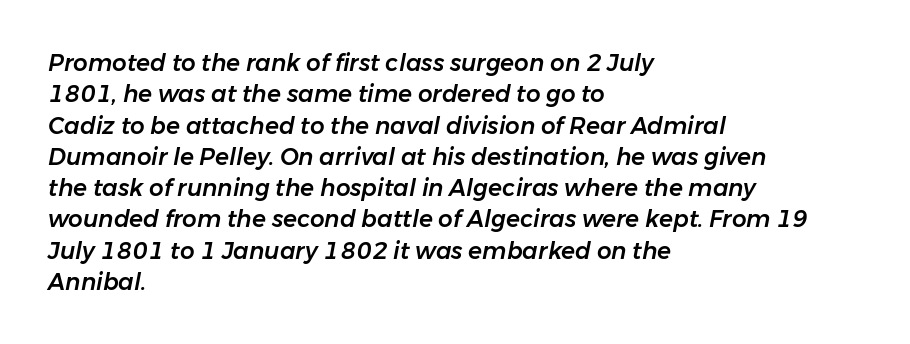
Q: Is the text italic (slanted)? A: Yes, it leans right by about 11 degrees.
Q: Is the text underlined? A: No.
Q: How is the paragraph aligned? A: Left-aligned.
Q: Is the spacing between letters normal or unusually wide? A: Normal.
Q: Is the spacing between lines tight, normal or loose? A: Normal.
